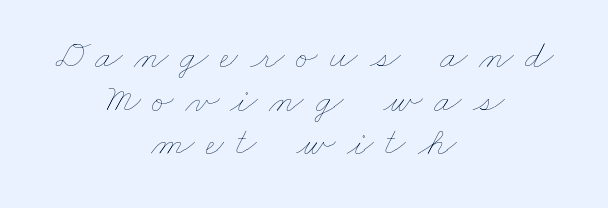
Q: Is the text bold? A: No.
Q: Is the text underlined? A: No.
Q: How is the paragraph aligned? A: Centered.
Q: Is the spacing between letters normal or unusually wide? A: Unusually wide.
Q: Is the spacing between lines tight, normal or loose? A: Tight.
Q: Width (condensed, normal, or wide)? A: Wide.
Q: Stroke contrast? A: Low.
Q: x-height? A: Small.
Q: Monospaced? A: No.
